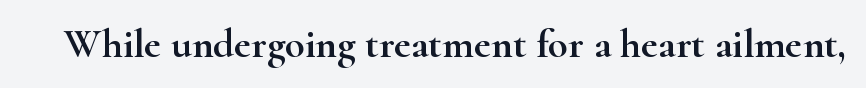
{"serif": "yes", "italic": "no", "width": "wide", "stroke_contrast": "high", "x_height": "small", "monospaced": "no", "underline": "no", "letter_spacing": "normal", "letter_spacing_em": 0.0, "glyph_px": 41}
